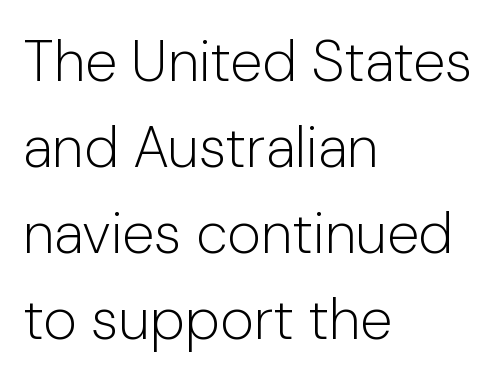
Q: Is the text bold? A: No.
Q: Is the text italic (slanted)? A: No, it is upright.
Q: Is the typeface a serif or a sans-serif typeface? A: Sans-serif.
Q: Is the text underlined? A: No.
Q: How is the paragraph aligned? A: Left-aligned.
Q: Is the spacing between letters normal or unusually wide? A: Normal.
Q: Is the spacing between lines tight, normal or loose? A: Normal.
Q: Width (condensed, normal, or wide)? A: Normal.
Q: Stroke contrast? A: Low.
Q: x-height? A: Medium.
Q: Monospaced? A: No.
